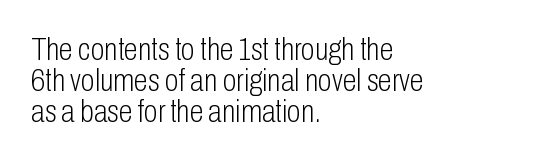
{"serif": "no", "italic": "no", "bold": "no", "weight": "light", "width": "condensed", "stroke_contrast": "low", "x_height": "medium", "monospaced": "no", "underline": "no", "align": "left", "line_spacing": "tight", "line_spacing_ratio": 0.97, "letter_spacing": "normal", "letter_spacing_em": 0.0, "glyph_px": 32}
